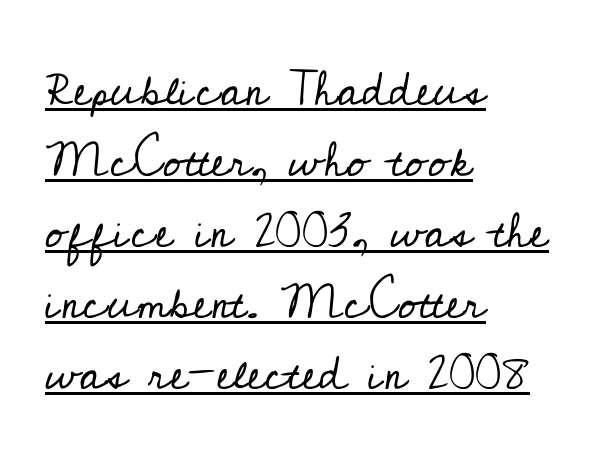
The image shows 48 px regular-weight serif type; set left-aligned, normal line spacing (1.48x), normal letter spacing, underlined; low stroke contrast and a small x-height.
